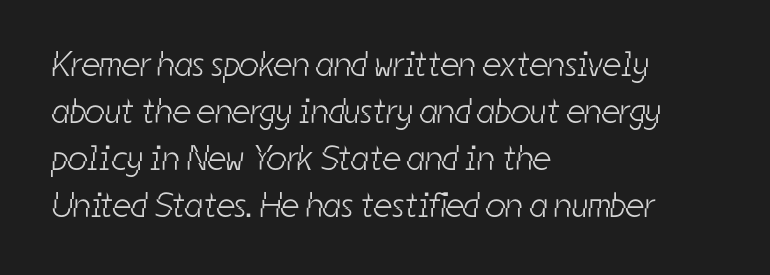
The image shows 35 px light, condensed sans-serif type; set left-aligned, normal line spacing (1.34x), normal letter spacing, not underlined; low stroke contrast and a medium x-height.
